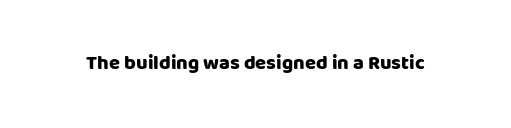
{"italic": "no", "bold": "yes", "underline": "no", "letter_spacing": "normal", "letter_spacing_em": 0.0, "glyph_px": 20}
